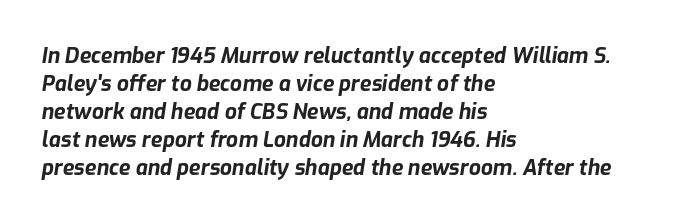
{"italic": "yes", "lean": "right", "slant_degrees": 9, "bold": "yes", "underline": "no", "align": "left", "line_spacing": "normal", "line_spacing_ratio": 1.33, "letter_spacing": "normal", "letter_spacing_em": 0.0, "glyph_px": 21}
